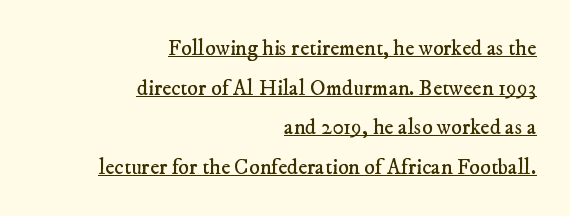
Q: Is the text bold? A: No.
Q: Is the text underlined? A: Yes.
Q: How is the paragraph aligned? A: Right-aligned.
Q: Is the spacing between letters normal or unusually wide? A: Normal.
